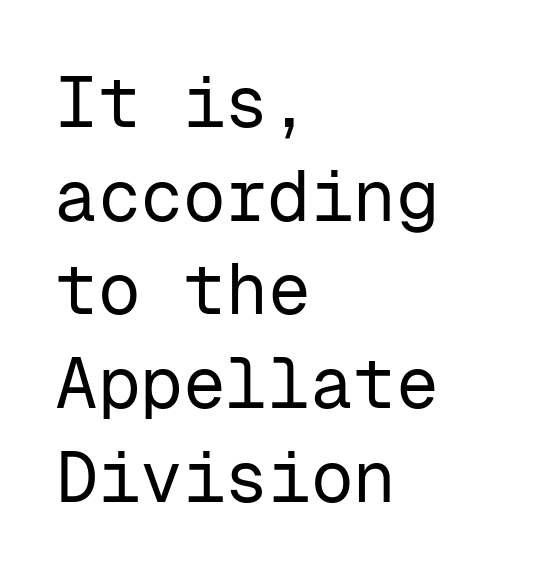
To sum up the face: it is a sans, with no serifs. You can tell it's not italic because the verticals are truly vertical. Layout note: lines flush left. The face looks like a standard text weight, possibly lighter. Bare-footed words on every line. Compared with typical paragraphs, the rows here are spaced about the same.
